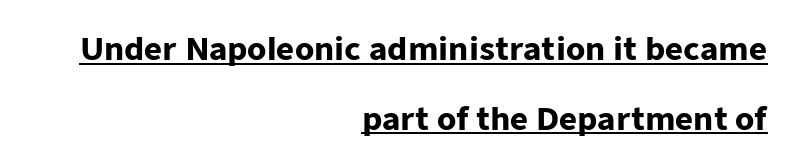
{"serif": "no", "italic": "no", "bold": "yes", "weight": "heavy", "width": "normal", "stroke_contrast": "low", "x_height": "medium", "monospaced": "no", "underline": "yes", "align": "right", "line_spacing": "loose", "line_spacing_ratio": 2.25, "letter_spacing": "normal", "letter_spacing_em": 0.0, "glyph_px": 31}
